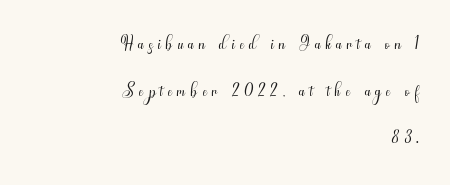
The image shows 27 px text type; set right-aligned, line spacing 1.75x, not underlined.
